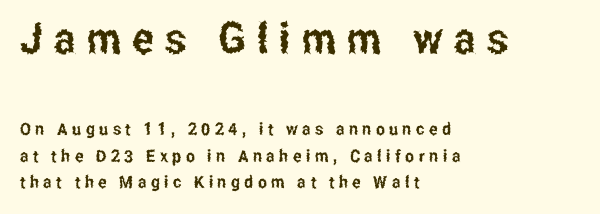
Q: Is the text italic (slanted)? A: No, it is upright.
Q: Is the typeface a serif or a sans-serif typeface? A: Sans-serif.
Q: Is the text underlined? A: No.
Q: How is the paragraph aligned? A: Left-aligned.
Q: Is the spacing between letters normal or unusually wide? A: Unusually wide.
Q: Is the spacing between lines tight, normal or loose? A: Normal.
Q: Which block of text is set in a larger size, the first (top) or the second (bottom)? A: The first (top) one.
Q: Width (condensed, normal, or wide)? A: Condensed.
Q: Stroke contrast? A: Low.
Q: x-height? A: Medium.
Q: Monospaced? A: No.
